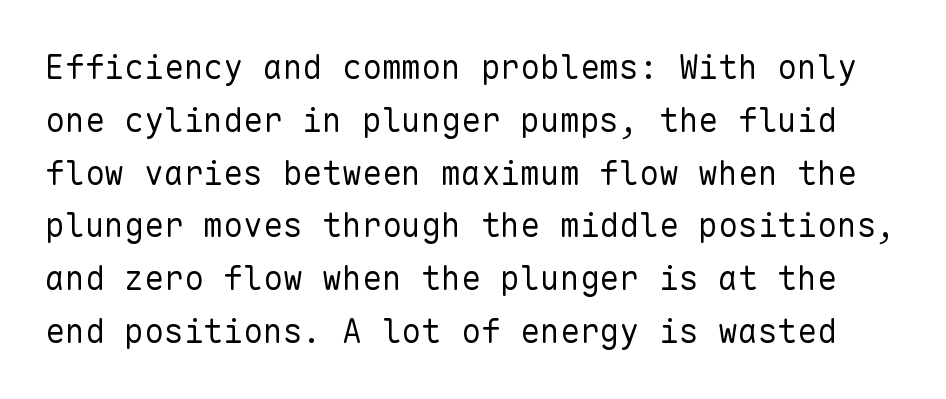
Q: Is the text bold? A: No.
Q: Is the text italic (slanted)? A: No, it is upright.
Q: Is the typeface a serif or a sans-serif typeface? A: Sans-serif.
Q: Is the text underlined? A: No.
Q: Is the spacing between letters normal or unusually wide? A: Normal.
Q: Is the spacing between lines tight, normal or loose? A: Normal.
Q: Width (condensed, normal, or wide)? A: Normal.
Q: Stroke contrast? A: Low.
Q: x-height? A: Medium.
Q: Monospaced? A: Yes.
